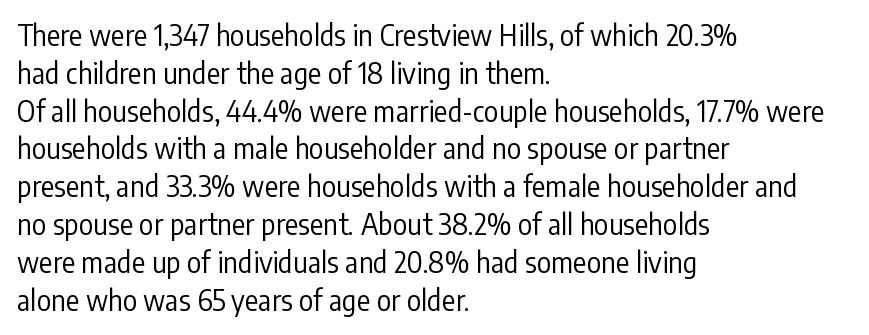
The image shows 28 px regular-weight, condensed sans-serif type, upright; set left-aligned, normal line spacing (1.35x), normal letter spacing, not underlined; low stroke contrast and a medium x-height.
